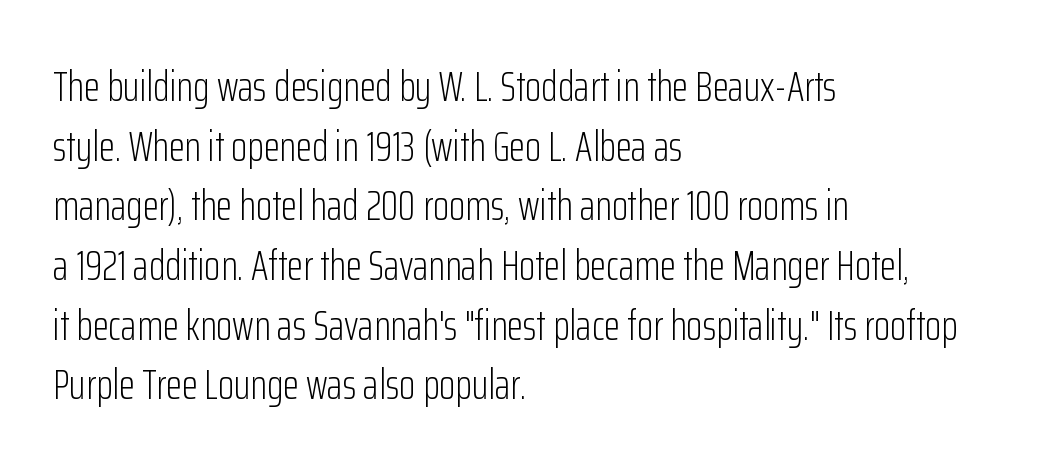
{"serif": "no", "italic": "no", "bold": "no", "weight": "light", "width": "condensed", "stroke_contrast": "low", "x_height": "medium", "monospaced": "no", "underline": "no", "align": "left", "line_spacing": "normal", "line_spacing_ratio": 1.42, "letter_spacing": "normal", "letter_spacing_em": 0.0, "glyph_px": 42}
